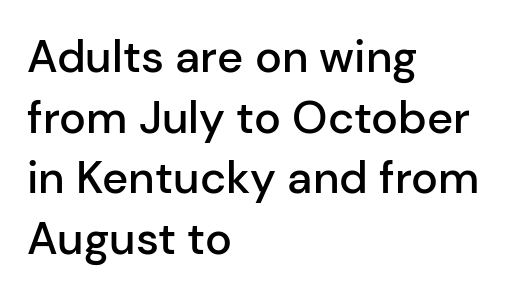
{"serif": "no", "italic": "no", "bold": "semi", "weight": "semibold", "width": "normal", "stroke_contrast": "low", "x_height": "medium", "monospaced": "no", "underline": "no", "align": "left", "line_spacing": "normal", "line_spacing_ratio": 1.35, "letter_spacing": "normal", "letter_spacing_em": 0.0, "glyph_px": 45}
